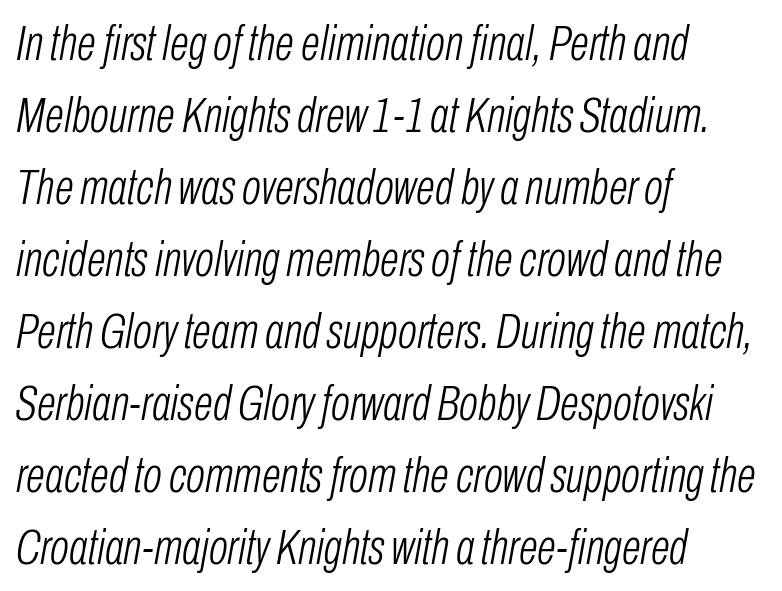
The image shows 50 px light, condensed type, italic (leaning right); set left-aligned, normal line spacing (1.44x), normal letter spacing, not underlined; low stroke contrast and a medium x-height.
